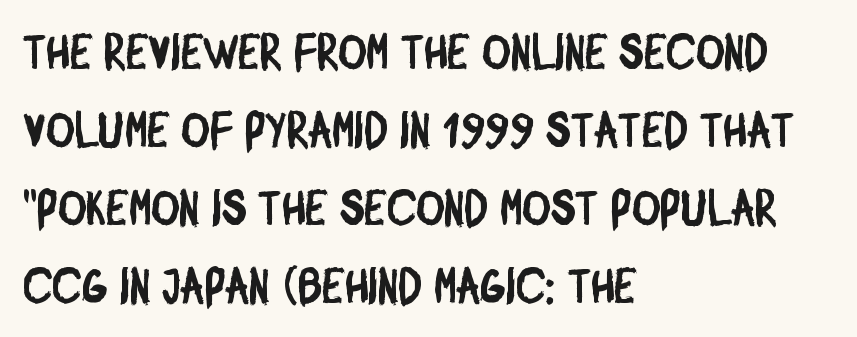
The image shows 49 px condensed sans-serif type; set left-aligned, normal line spacing (1.59x), normal letter spacing, not underlined; low stroke contrast and a large x-height.
